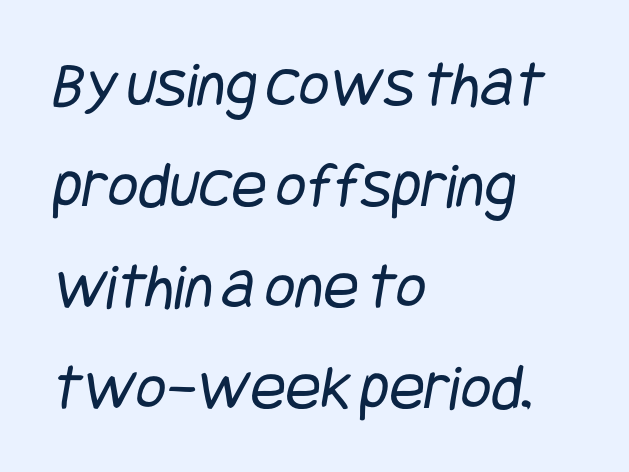
{"serif": "no", "bold": "no", "weight": "regular", "width": "condensed", "stroke_contrast": "low", "x_height": "large", "underline": "no", "align": "left", "line_spacing": "normal", "line_spacing_ratio": 1.53, "letter_spacing": "normal", "letter_spacing_em": 0.0, "glyph_px": 66}
